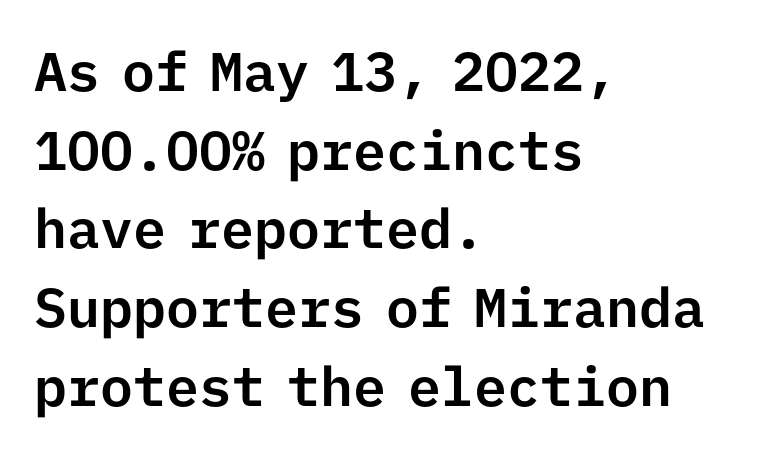
Think of a typewriter: that constant character pitch is what you see here. There is no visible air inserted between adjacent glyphs. The space between consecutive lines is moderate. Has an underline been added? It has not. Italic: no, the glyphs are upright roman. Regarding serifs, this sample does without them.
